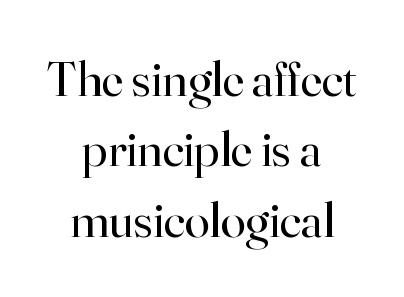
Q: Is the text bold? A: No.
Q: Is the text italic (slanted)? A: No, it is upright.
Q: Is the typeface a serif or a sans-serif typeface? A: Serif.
Q: Is the text underlined? A: No.
Q: How is the paragraph aligned? A: Centered.
Q: Is the spacing between letters normal or unusually wide? A: Normal.
Q: Is the spacing between lines tight, normal or loose? A: Normal.
Q: Width (condensed, normal, or wide)? A: Normal.
Q: Stroke contrast? A: High.
Q: x-height? A: Small.
Q: Monospaced? A: No.
